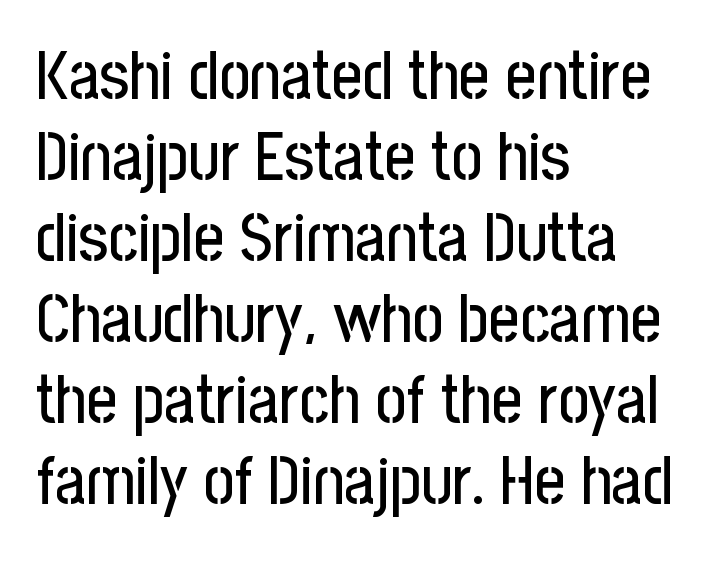
{"serif": "no", "italic": "no", "width": "condensed", "stroke_contrast": "low", "x_height": "medium", "monospaced": "no", "underline": "no", "align": "left", "line_spacing_ratio": 1.21, "letter_spacing": "normal", "letter_spacing_em": 0.0, "glyph_px": 67}
